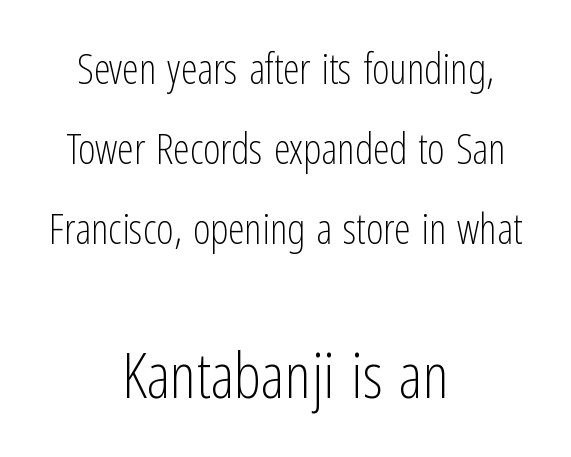
Upright lettering throughout. The letters sit at their default tracking, neither squeezed nor spread. Size hierarchy here favors the trailing block over the leading one. Typographically, this falls in the sans-serif category. The letters look calm and open, with moderate or lighter stems. The letters advance in unequal steps, a hallmark of proportional type.
